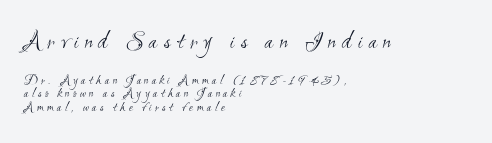
The designer gave the opening block more size than the closing block. Every row of glyphs begins at an identical x-position on the left. Clear beneath every line of the passage. The block of text is dense from top to bottom, with scant space between rows. These lines have a slow, spaced-out rhythm from letter to letter.
